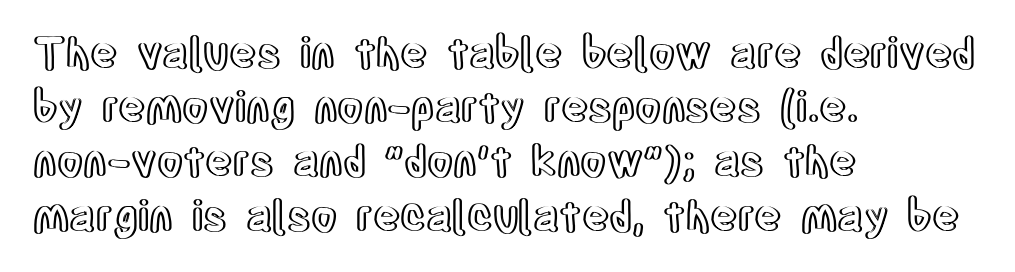
Q: Is the text italic (slanted)? A: No, it is upright.
Q: Is the text underlined? A: No.
Q: How is the paragraph aligned? A: Left-aligned.
Q: Is the spacing between letters normal or unusually wide? A: Normal.
Q: Is the spacing between lines tight, normal or loose? A: Normal.
Q: Width (condensed, normal, or wide)? A: Condensed.
Q: x-height? A: Large.
Q: Monospaced? A: No.
